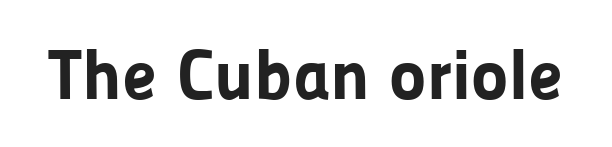
The image shows 71 px bold sans-serif type, upright; set normal letter spacing, not underlined; low stroke contrast and a medium x-height.
